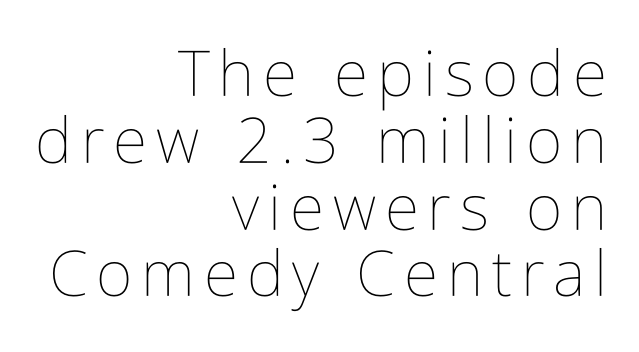
{"italic": "no", "bold": "no", "weight": "thin", "width": "condensed", "stroke_contrast": "low", "x_height": "medium", "monospaced": "no", "underline": "no", "align": "right", "line_spacing": "tight", "line_spacing_ratio": 1.06, "glyph_px": 63}
